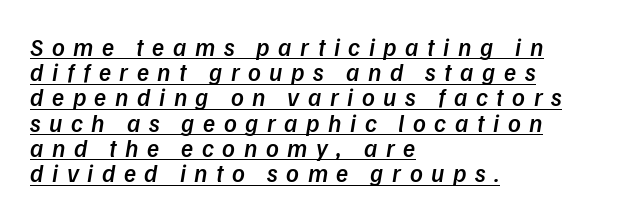
The image shows 25 px text type; set left-aligned, tight line spacing (1.01x), unusually wide letter spacing (+0.34 em), underlined.
